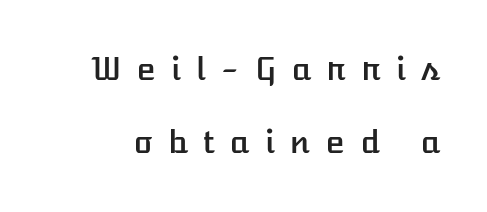
Q: Is the text italic (slanted)? A: No, it is upright.
Q: Is the text underlined? A: No.
Q: Is the spacing between letters normal or unusually wide? A: Unusually wide.
Q: Is the spacing between lines tight, normal or loose? A: Loose.
Q: Width (condensed, normal, or wide)? A: Normal.
Q: Stroke contrast? A: Low.
Q: x-height? A: Medium.
Q: Monospaced? A: No.
